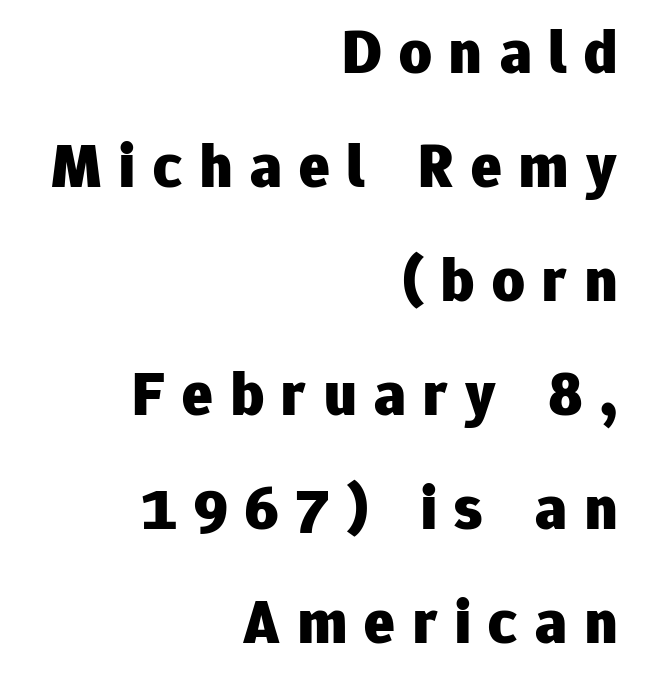
The image shows 63 px heavy sans-serif type, upright; set right-aligned, line spacing 1.81x, unusually wide letter spacing (+0.28 em), not underlined; low stroke contrast and a medium x-height.
